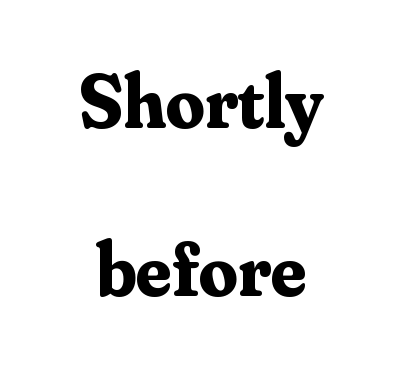
{"serif": "yes", "italic": "no", "bold": "yes", "weight": "bold", "width": "normal", "stroke_contrast": "medium", "x_height": "small", "monospaced": "no", "underline": "no", "align": "center", "line_spacing": "loose", "line_spacing_ratio": 2.18, "letter_spacing": "normal", "letter_spacing_em": 0.0, "glyph_px": 77}
